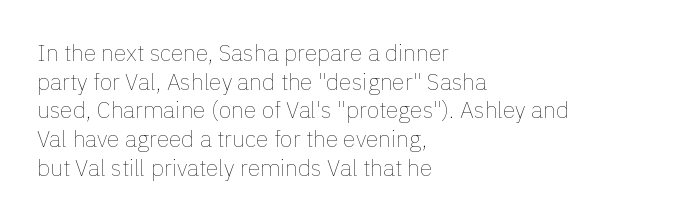
The lines sit at an ordinary, default distance from one another. The text block is weighted toward the left margin, trailing off unevenly rightward. Tracking value appears to be zero — textbook default spacing. Has an underline been added? It has not. Stroke mass is kept to a normal reading level or below.
